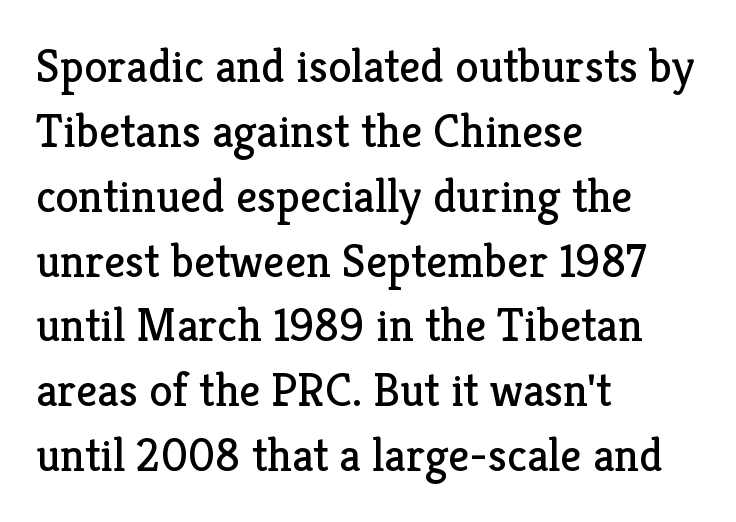
Does the copy run flush right? No — it runs flush left. The passage shown is not underscored anywhere. Glyph-to-glyph distance matches everyday printed text. These lines are rendered in a variable-pitch font. The letters stand upright; this is a roman face.
